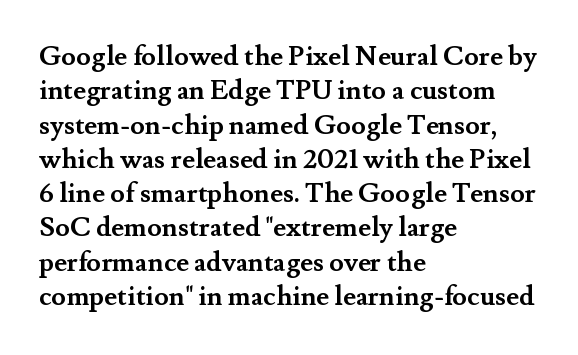
A typesetter would mark this as roman, not italic. Does the copy run flush right? No — it runs flush left. These words are printed bold, with thick strokes throughout. Successive baselines arrive at the customary interval. Caption: standard tracking, unaltered.
